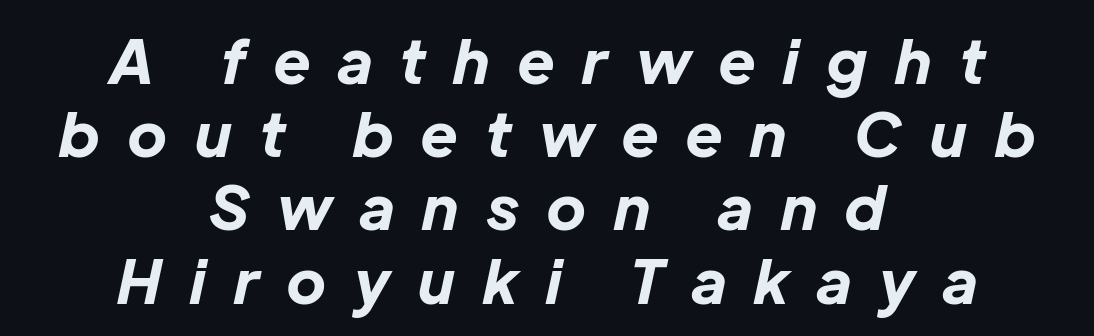
Q: Is the text bold? A: Yes.
Q: Is the text italic (slanted)? A: Yes, it leans right by about 12 degrees.
Q: Is the text underlined? A: No.
Q: How is the paragraph aligned? A: Centered.
Q: Is the spacing between letters normal or unusually wide? A: Unusually wide.
Q: Width (condensed, normal, or wide)? A: Normal.
Q: Stroke contrast? A: Low.
Q: x-height? A: Medium.
Q: Monospaced? A: No.
